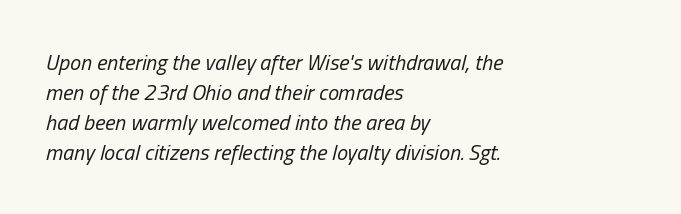
The image shows 22 px text type, italic (leaning right); set left-aligned, normal line spacing (1.36x), normal letter spacing, not underlined.
